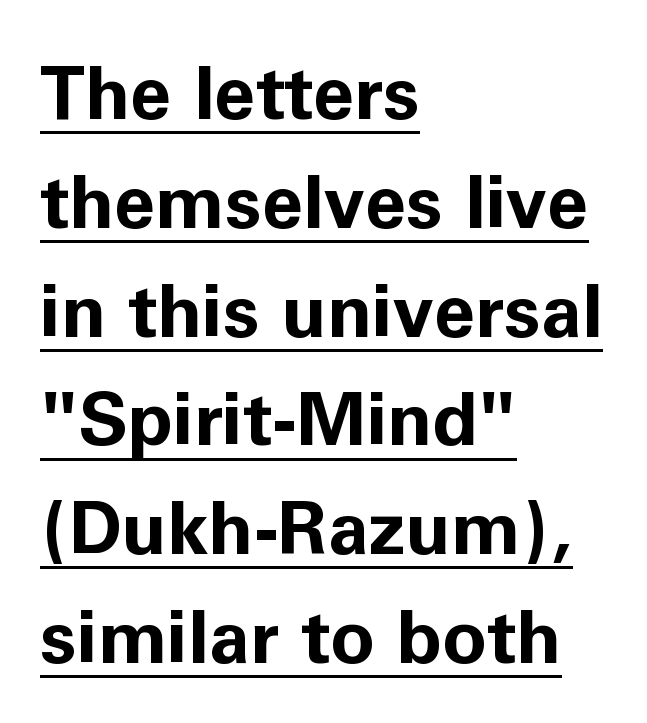
Q: Is the text bold? A: Yes.
Q: Is the text italic (slanted)? A: No, it is upright.
Q: Is the typeface a serif or a sans-serif typeface? A: Sans-serif.
Q: Is the text underlined? A: Yes.
Q: How is the paragraph aligned? A: Left-aligned.
Q: Is the spacing between letters normal or unusually wide? A: Normal.
Q: Is the spacing between lines tight, normal or loose? A: Normal.
Q: Width (condensed, normal, or wide)? A: Normal.
Q: Stroke contrast? A: Low.
Q: x-height? A: Medium.
Q: Monospaced? A: No.
